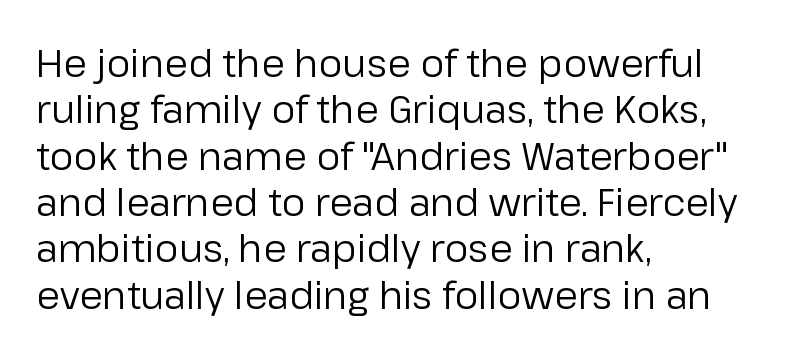
The image shows 38 px regular-weight sans-serif type, upright; set left-aligned, line spacing 1.22x, normal letter spacing, not underlined; low stroke contrast and a medium x-height.
